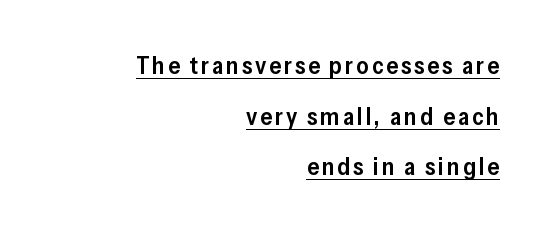
Beneath each row of characters lies a ruled line. Reading down the block, your eye finds every line finishing at a fixed right position. Italic: no, the glyphs are upright roman. This sample trades compactness for vertical openness between lines. Heft: intermediate — a semibold.
